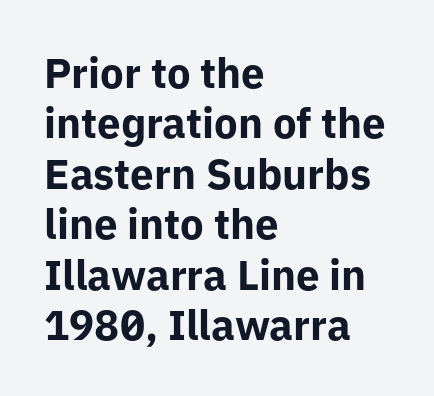
Q: Is the text bold? A: Yes.
Q: Is the text italic (slanted)? A: No, it is upright.
Q: Is the typeface a serif or a sans-serif typeface? A: Sans-serif.
Q: Is the text underlined? A: No.
Q: How is the paragraph aligned? A: Left-aligned.
Q: Is the spacing between letters normal or unusually wide? A: Normal.
Q: Width (condensed, normal, or wide)? A: Normal.
Q: Stroke contrast? A: Low.
Q: x-height? A: Medium.
Q: Monospaced? A: No.
